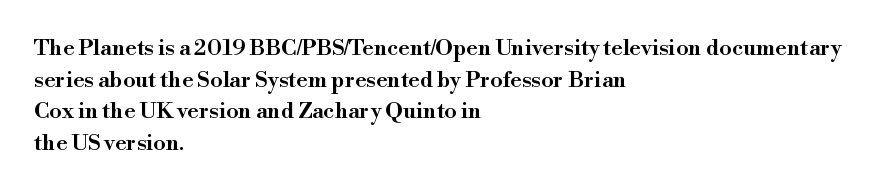
The passage shown stacks its lines at a standard gap. Beneath every word, the page is bare. The compositor pushed each line to the left boundary. Tall strokes in this sample are plumb rather than angled.
